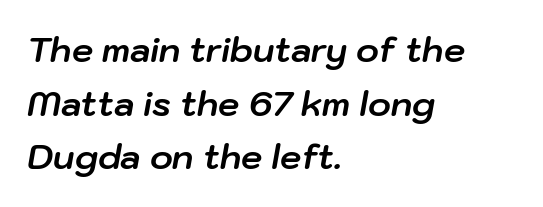
Q: Is the text bold? A: Yes.
Q: Is the text italic (slanted)? A: Yes, it leans right by about 10 degrees.
Q: Is the text underlined? A: No.
Q: How is the paragraph aligned? A: Left-aligned.
Q: Is the spacing between letters normal or unusually wide? A: Normal.
Q: Is the spacing between lines tight, normal or loose? A: Normal.
Q: Width (condensed, normal, or wide)? A: Normal.
Q: Stroke contrast? A: Low.
Q: x-height? A: Medium.
Q: Monospaced? A: No.
